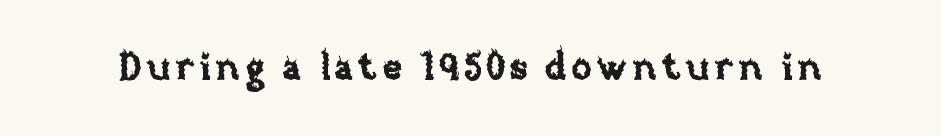
The image shows 37 px text type, upright; set not underlined; low stroke contrast and a large x-height.
